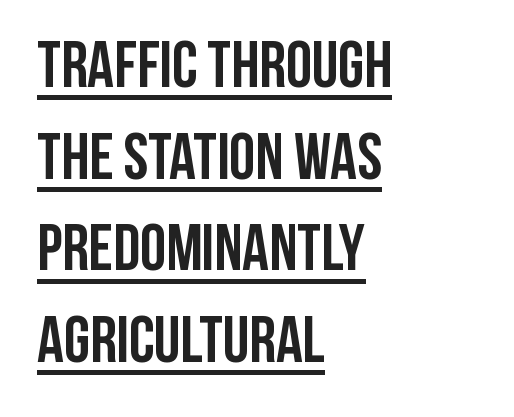
Q: Is the text bold? A: Yes.
Q: Is the text italic (slanted)? A: No, it is upright.
Q: Is the typeface a serif or a sans-serif typeface? A: Sans-serif.
Q: Is the text underlined? A: Yes.
Q: How is the paragraph aligned? A: Left-aligned.
Q: Is the spacing between letters normal or unusually wide? A: Normal.
Q: Is the spacing between lines tight, normal or loose? A: Normal.
Q: Width (condensed, normal, or wide)? A: Condensed.
Q: Stroke contrast? A: Low.
Q: x-height? A: Large.
Q: Monospaced? A: No.
